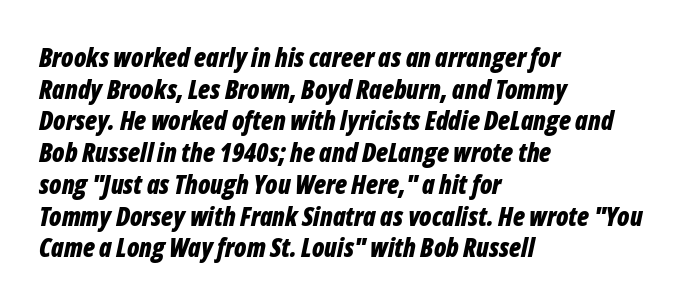
Q: Is the text bold? A: Yes.
Q: Is the text italic (slanted)? A: Yes, it leans right by about 12 degrees.
Q: Is the text underlined? A: No.
Q: How is the paragraph aligned? A: Left-aligned.
Q: Is the spacing between letters normal or unusually wide? A: Normal.
